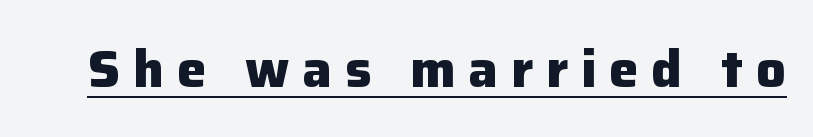
{"serif": "no", "italic": "no", "bold": "yes", "weight": "heavy", "width": "normal", "stroke_contrast": "low", "x_height": "medium", "monospaced": "no", "underline": "yes", "letter_spacing": "wide", "letter_spacing_em": 0.25, "glyph_px": 52}
